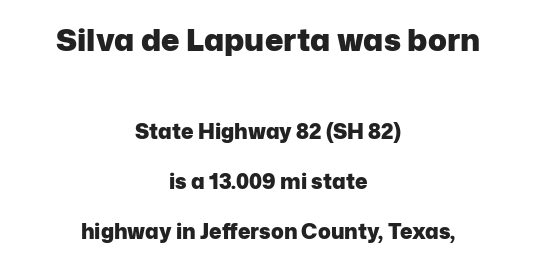
Scale decreases going downward across the two blocks. The line-height multiplier appears high, well above default. A typesetter would call this zero additional tracking. A typesetter would call this proportional, since set widths differ per character.
